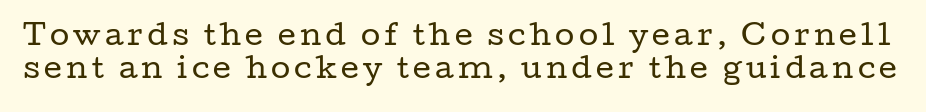
Q: Is the text bold? A: No.
Q: Is the text italic (slanted)? A: No, it is upright.
Q: Is the typeface a serif or a sans-serif typeface? A: Serif.
Q: Is the text underlined? A: No.
Q: Width (condensed, normal, or wide)? A: Wide.
Q: Stroke contrast? A: Low.
Q: x-height? A: Medium.
Q: Monospaced? A: No.
